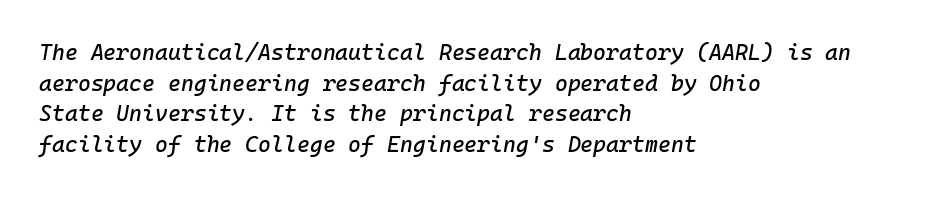
Q: Is the text italic (slanted)? A: Yes, it leans right by about 10 degrees.
Q: Is the text underlined? A: No.
Q: How is the paragraph aligned? A: Left-aligned.
Q: Is the spacing between letters normal or unusually wide? A: Normal.
Q: Is the spacing between lines tight, normal or loose? A: Normal.
